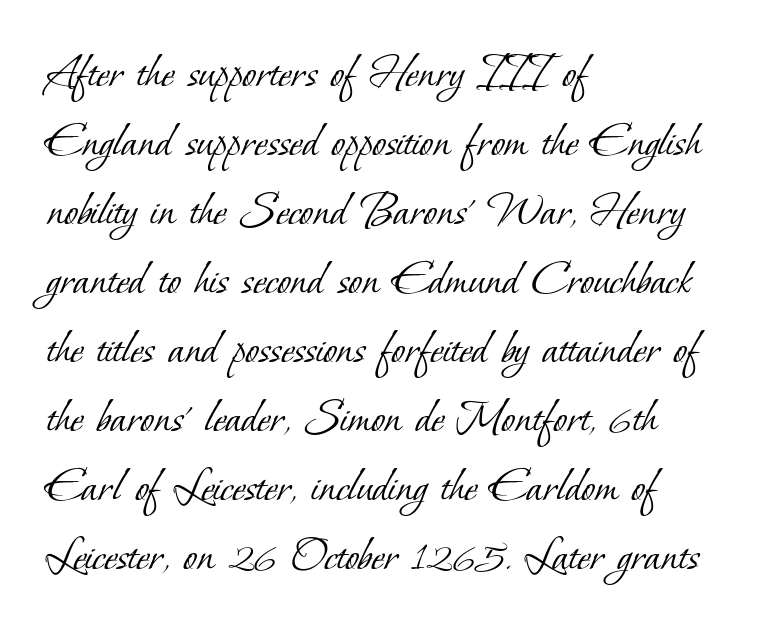
{"serif": "yes", "bold": "no", "weight": "light", "width": "normal", "stroke_contrast": "low", "x_height": "small", "monospaced": "no", "underline": "no", "align": "left", "line_spacing": "normal", "line_spacing_ratio": 1.38, "letter_spacing": "normal", "letter_spacing_em": 0.0, "glyph_px": 50}
